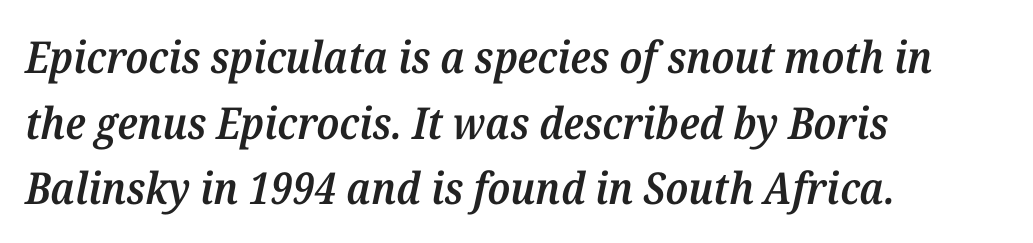
{"serif": "yes", "italic": "yes", "lean": "right", "slant_degrees": 12, "bold": "semi", "weight": "semibold", "width": "normal", "stroke_contrast": "medium", "x_height": "medium", "monospaced": "no", "underline": "no", "align": "left", "line_spacing": "normal", "line_spacing_ratio": 1.49, "letter_spacing": "normal", "letter_spacing_em": 0.0, "glyph_px": 44}
